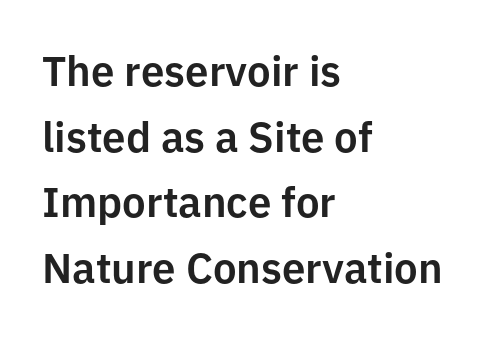
Ascenders rise straight up at ninety degrees. A normal amount of white space separates one row of letters from the next. Alignment: flush left. Examine the stroke ends and you'll find no serifs. Spacing between characters is what you'd get straight out of the box.
